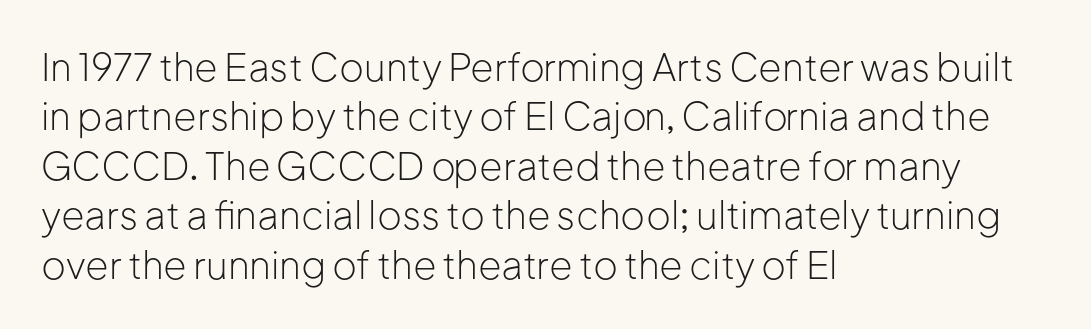
Q: Is the text bold? A: No.
Q: Is the text italic (slanted)? A: No, it is upright.
Q: Is the typeface a serif or a sans-serif typeface? A: Sans-serif.
Q: Is the text underlined? A: No.
Q: How is the paragraph aligned? A: Left-aligned.
Q: Is the spacing between letters normal or unusually wide? A: Normal.
Q: Is the spacing between lines tight, normal or loose? A: Normal.
Q: Width (condensed, normal, or wide)? A: Normal.
Q: Stroke contrast? A: Low.
Q: x-height? A: Medium.
Q: Monospaced? A: No.
